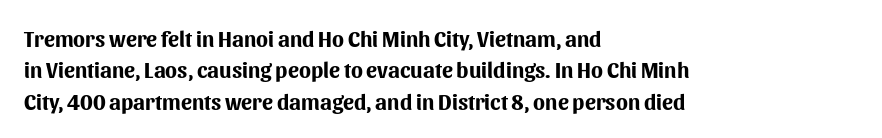
Q: Is the text bold? A: Yes.
Q: Is the text italic (slanted)? A: No, it is upright.
Q: Is the text underlined? A: No.
Q: How is the paragraph aligned? A: Left-aligned.
Q: Is the spacing between letters normal or unusually wide? A: Normal.
Q: Is the spacing between lines tight, normal or loose? A: Normal.
